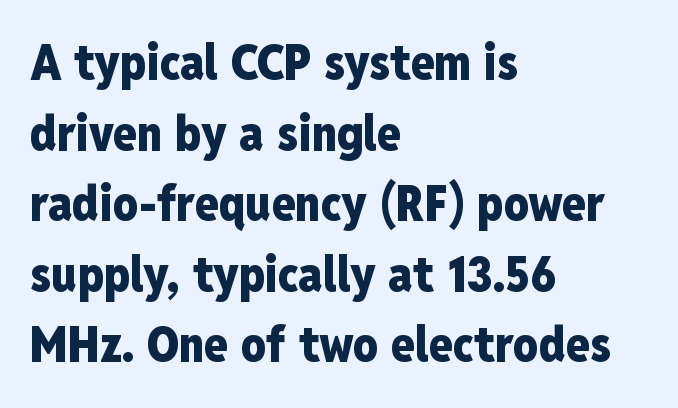
Q: Is the text bold? A: Yes.
Q: Is the text italic (slanted)? A: No, it is upright.
Q: Is the typeface a serif or a sans-serif typeface? A: Sans-serif.
Q: Is the text underlined? A: No.
Q: How is the paragraph aligned? A: Left-aligned.
Q: Is the spacing between letters normal or unusually wide? A: Normal.
Q: Is the spacing between lines tight, normal or loose? A: Normal.
Q: Width (condensed, normal, or wide)? A: Condensed.
Q: Stroke contrast? A: Low.
Q: x-height? A: Medium.
Q: Monospaced? A: No.
